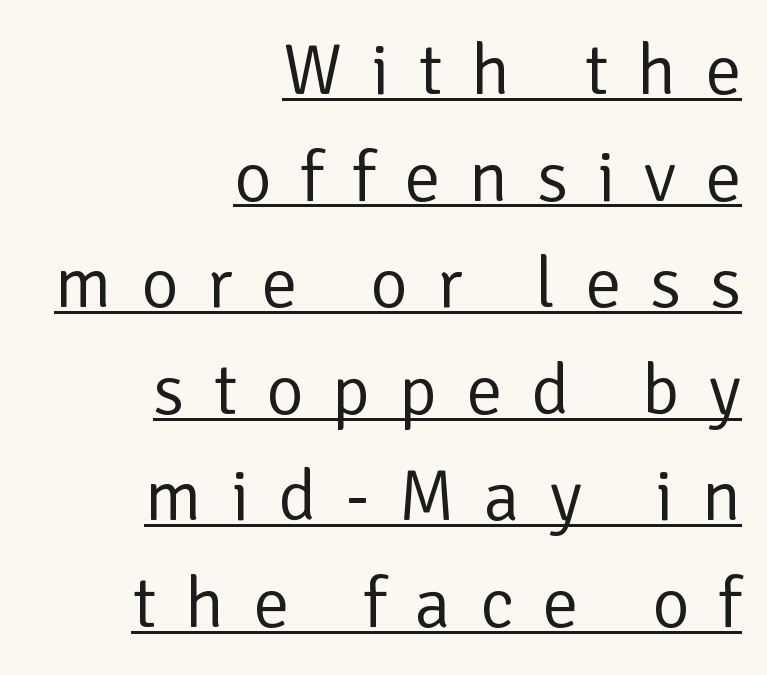
Q: Is the text bold? A: No.
Q: Is the text italic (slanted)? A: No, it is upright.
Q: Is the typeface a serif or a sans-serif typeface? A: Sans-serif.
Q: Is the text underlined? A: Yes.
Q: How is the paragraph aligned? A: Right-aligned.
Q: Is the spacing between letters normal or unusually wide? A: Unusually wide.
Q: Is the spacing between lines tight, normal or loose? A: Normal.
Q: Width (condensed, normal, or wide)? A: Normal.
Q: Stroke contrast? A: Low.
Q: x-height? A: Medium.
Q: Monospaced? A: No.
